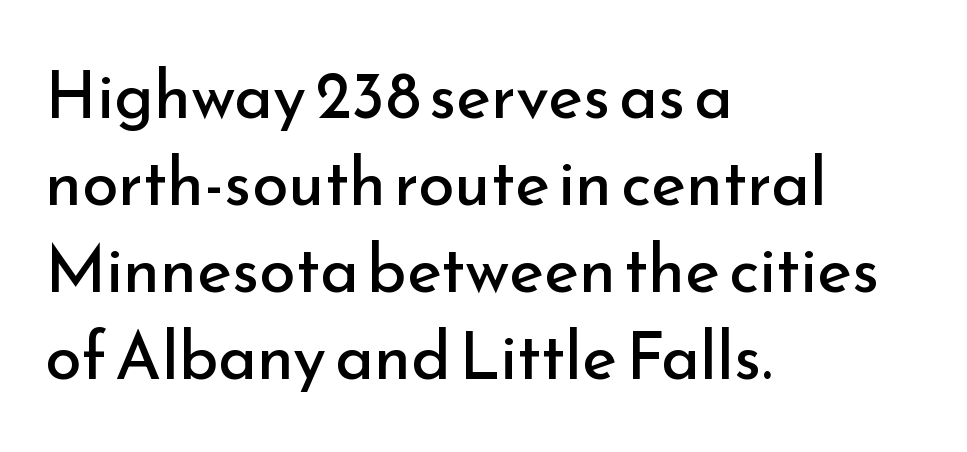
One-word summary of the alignment: left. Compared with typical body copy, the letter spacing here is the same. Are there feet on the stems? There aren't — it's a sans. Letters have the restrained weight of plain body copy at most. This block has exactly the height ordinary leading produces.
